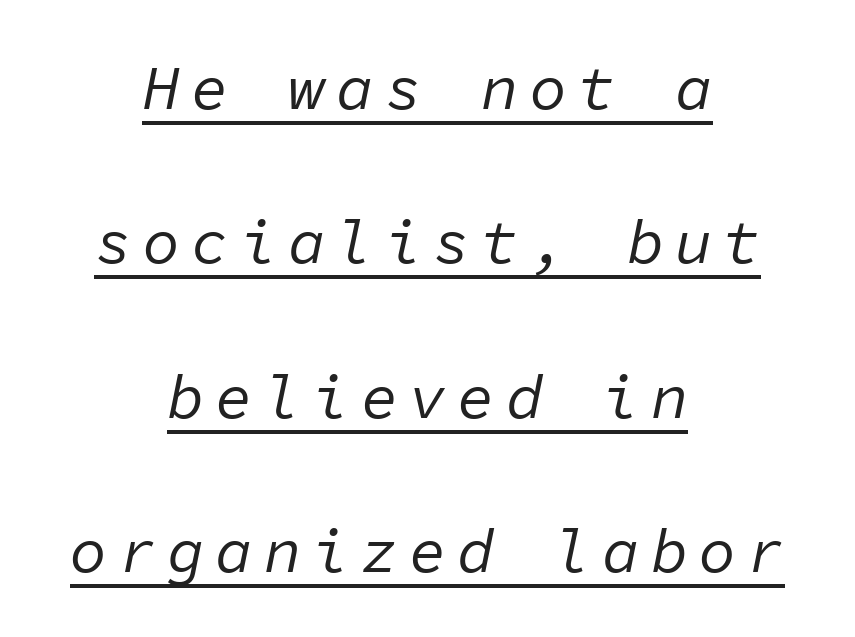
These lines stack symmetrically, like a column narrowing and widening about its center. Is there an underline? Yes — a line sits under the letters. Every character here occupies the same horizontal width, giving the sample a typewriter-like rhythm. Vertically, the passage feels expansive, rows floating well apart. The passage shown leans; its letterforms are oblique.
